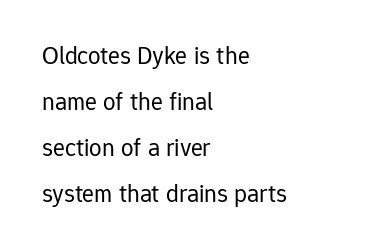
{"italic": "no", "bold": "no", "underline": "no", "align": "left", "line_spacing_ratio": 1.84, "letter_spacing": "normal", "letter_spacing_em": 0.0, "glyph_px": 25}
